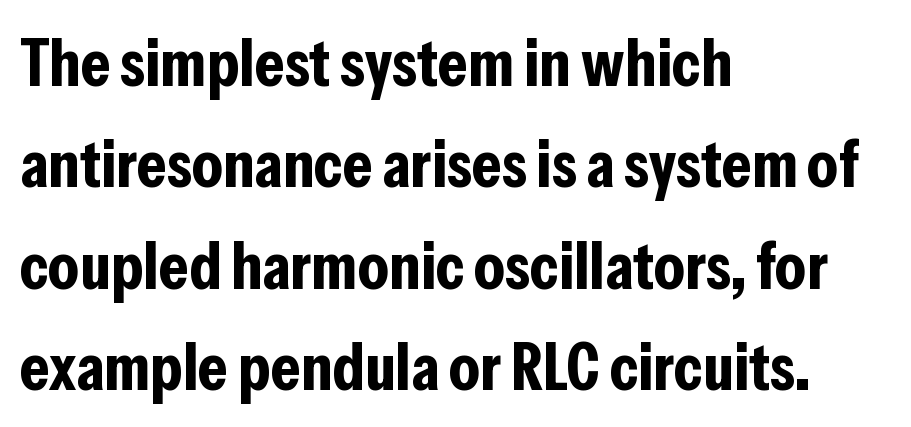
The image shows 68 px bold, condensed sans-serif type, upright; set left-aligned, normal line spacing (1.49x), normal letter spacing, not underlined; low stroke contrast and a medium x-height.
